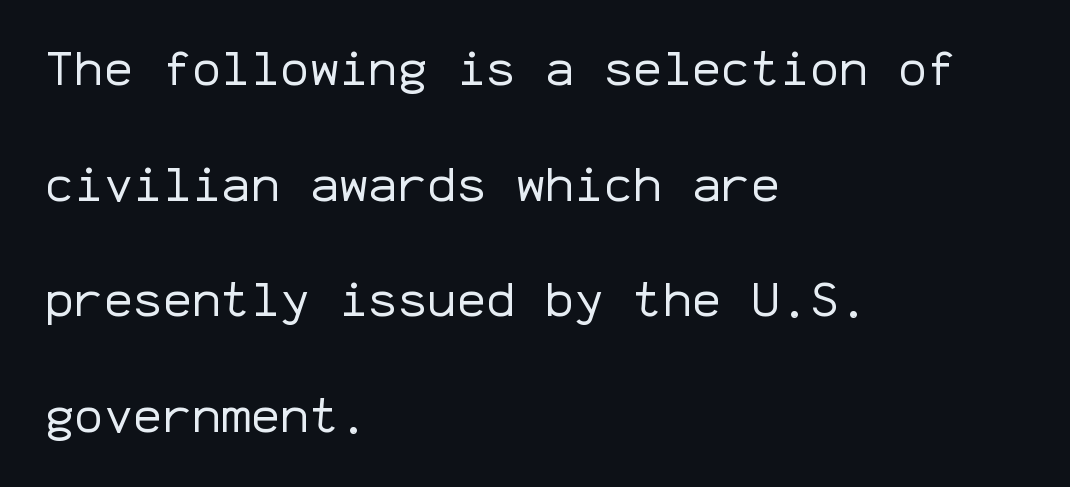
Q: Is the text bold? A: No.
Q: Is the text italic (slanted)? A: No, it is upright.
Q: Is the typeface a serif or a sans-serif typeface? A: Sans-serif.
Q: Is the text underlined? A: No.
Q: How is the paragraph aligned? A: Left-aligned.
Q: Is the spacing between letters normal or unusually wide? A: Normal.
Q: Is the spacing between lines tight, normal or loose? A: Loose.
Q: Width (condensed, normal, or wide)? A: Normal.
Q: Stroke contrast? A: Low.
Q: x-height? A: Medium.
Q: Monospaced? A: Yes.
